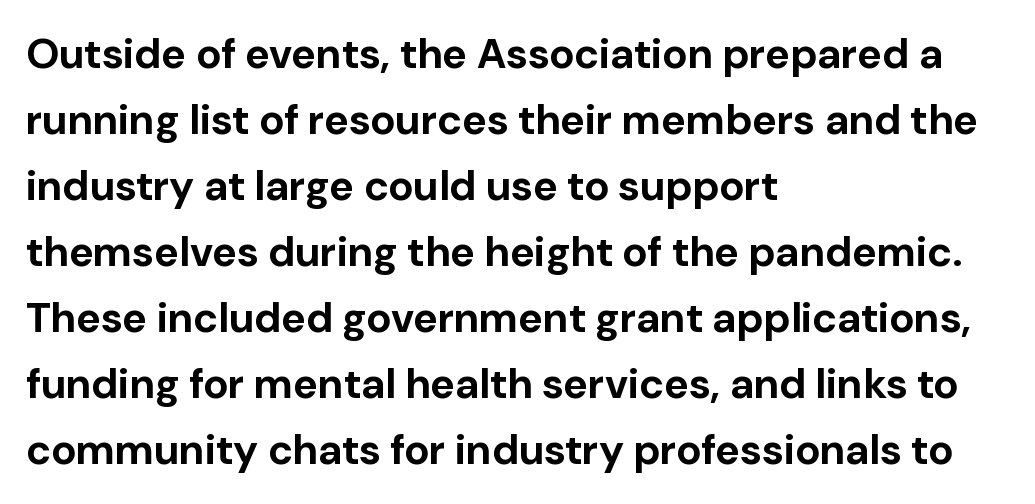
The glyphs are unaccompanied by any horizontal stroke below them. Look at the bottom of the vertical strokes: they stop flat, with no serifs. Italic? Not at all — the glyphs are vertical. How are the letters spaced? Ordinarily, with no added tracking. These words are printed bold, with thick strokes throughout.
